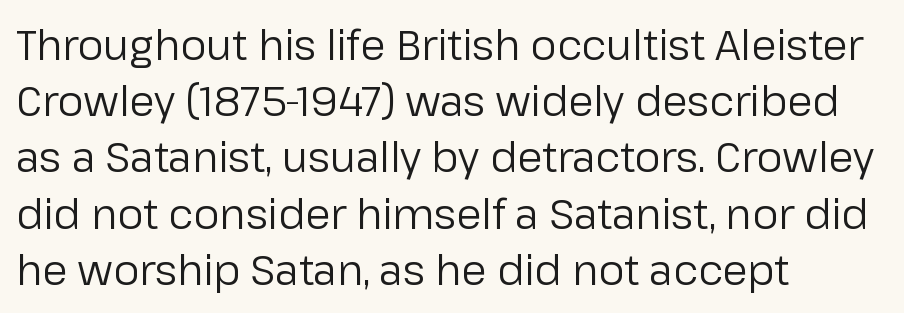
{"serif": "no", "italic": "no", "bold": "no", "weight": "regular", "width": "normal", "stroke_contrast": "low", "x_height": "medium", "monospaced": "no", "underline": "no", "align": "left", "line_spacing": "normal", "line_spacing_ratio": 1.37, "letter_spacing": "normal", "letter_spacing_em": 0.0, "glyph_px": 41}
